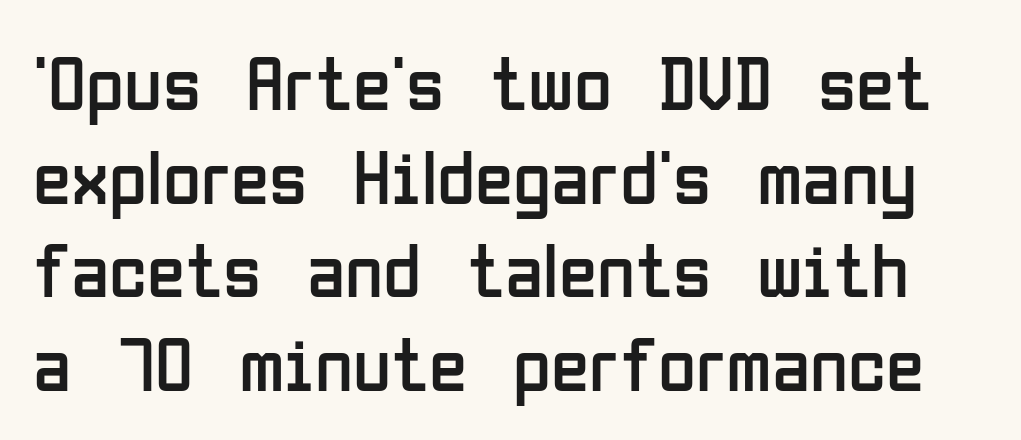
The type is set solid horizontally, with unmodified tracking. Descender tails drop into unmarked territory. The letters look calm and open, with moderate or lighter stems. The letters stand straight up with perfectly vertical stems. A typesetter would call this proportional, since set widths differ per character. The font family rendered here belongs to the sans-serif group.
